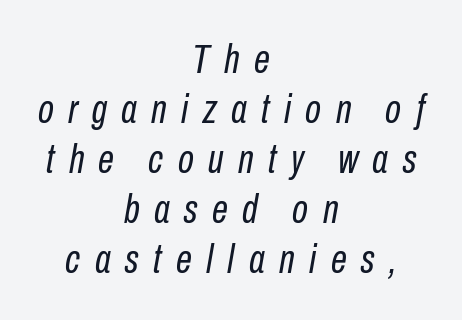
The image shows 41 px regular-weight, condensed type, italic (leaning right); set centered, line spacing 1.22x, unusually wide letter spacing (+0.35 em), not underlined; low stroke contrast and a medium x-height.
